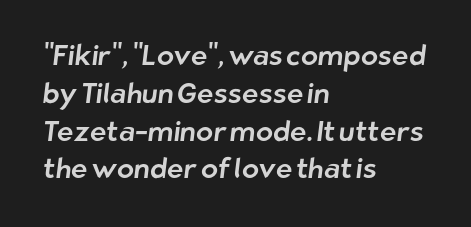
{"serif": "no", "width": "normal", "stroke_contrast": "low", "x_height": "medium", "monospaced": "no", "underline": "no", "align": "left", "line_spacing": "normal", "line_spacing_ratio": 1.35, "letter_spacing": "normal", "letter_spacing_em": 0.0, "glyph_px": 28}
